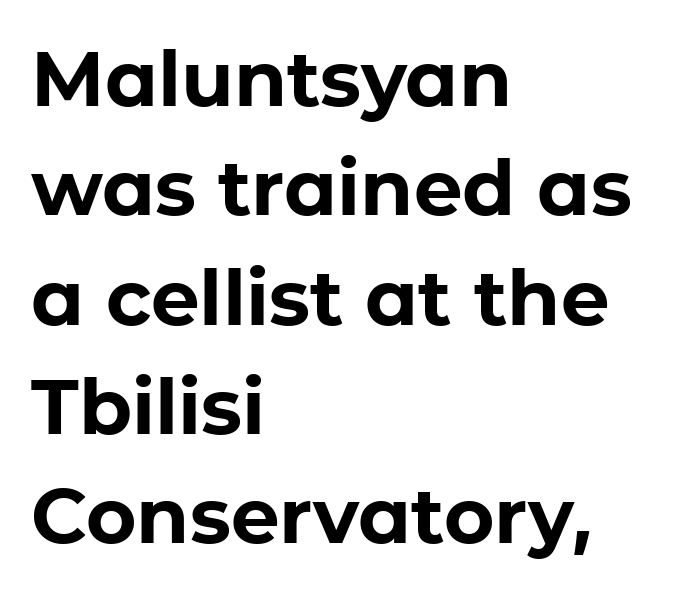
Q: Is the text bold? A: Yes.
Q: Is the text italic (slanted)? A: No, it is upright.
Q: Is the typeface a serif or a sans-serif typeface? A: Sans-serif.
Q: Is the text underlined? A: No.
Q: How is the paragraph aligned? A: Left-aligned.
Q: Is the spacing between letters normal or unusually wide? A: Normal.
Q: Is the spacing between lines tight, normal or loose? A: Normal.
Q: Width (condensed, normal, or wide)? A: Normal.
Q: Stroke contrast? A: Low.
Q: x-height? A: Medium.
Q: Monospaced? A: No.
